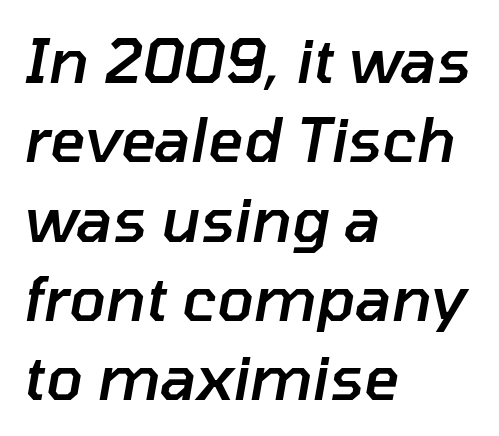
The image shows 61 px semibold type, italic (leaning right); set left-aligned, normal line spacing (1.3x), normal letter spacing, not underlined; low stroke contrast and a medium x-height.
